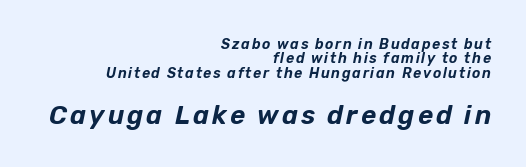
Does the copy run flush right? Yes — the right margin is perfectly even. Does the lettering tilt? It does — this is italic. Only glyphs here, with clear space below each row. Caption: upper text group reduced, lower text group enlarged. Students, observe: this is what under-led, compact text looks like.
